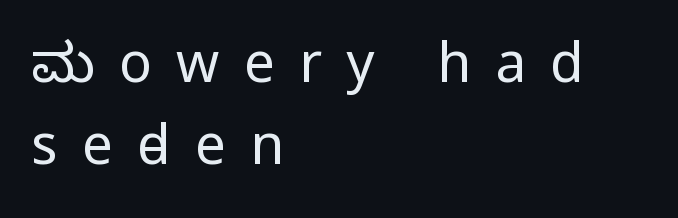
The image shows 55 px regular-weight, condensed sans-serif type, upright; set left-aligned, normal line spacing (1.49x), unusually wide letter spacing (+0.44 em), not underlined; low stroke contrast.
